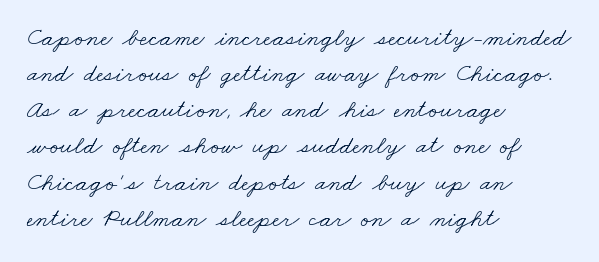
A normal amount of white space separates one row of letters from the next. Stems here are at most as thick as an everyday book face. A classic flush-left, rag-right setting is used for this passage. The zone under the glyphs is completely vacant.
